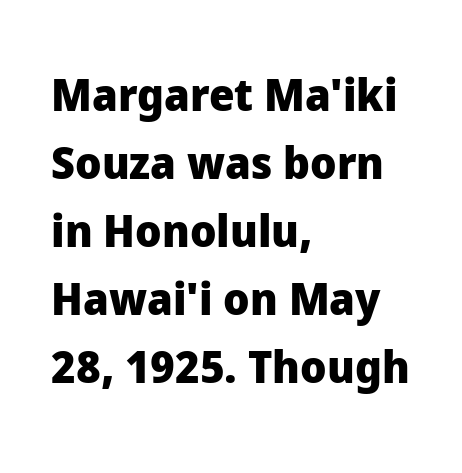
The image shows 45 px heavy sans-serif type, upright; set left-aligned, normal line spacing (1.51x), normal letter spacing, not underlined; low stroke contrast and a medium x-height.
